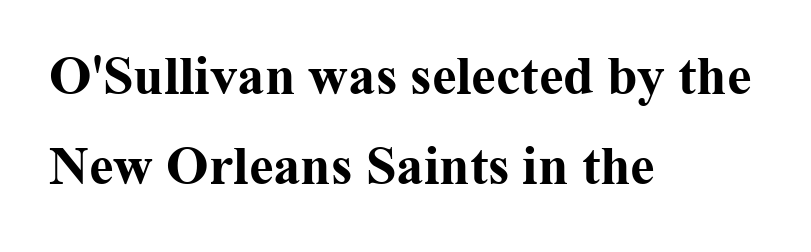
Q: Is the text bold? A: Yes.
Q: Is the text italic (slanted)? A: No, it is upright.
Q: Is the typeface a serif or a sans-serif typeface? A: Serif.
Q: Is the text underlined? A: No.
Q: How is the paragraph aligned? A: Left-aligned.
Q: Is the spacing between letters normal or unusually wide? A: Normal.
Q: Is the spacing between lines tight, normal or loose? A: Normal.
Q: Width (condensed, normal, or wide)? A: Normal.
Q: Stroke contrast? A: Medium.
Q: x-height? A: Medium.
Q: Monospaced? A: No.
